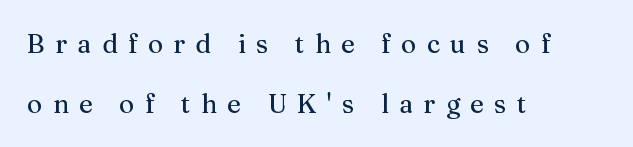
Posture: upright roman. These lines stack with their left ends in a neat column. Quick note: interline space is abundant. Words float on clear page, feet unadorned. Spacing between characters has been opened up far beyond the box default.
